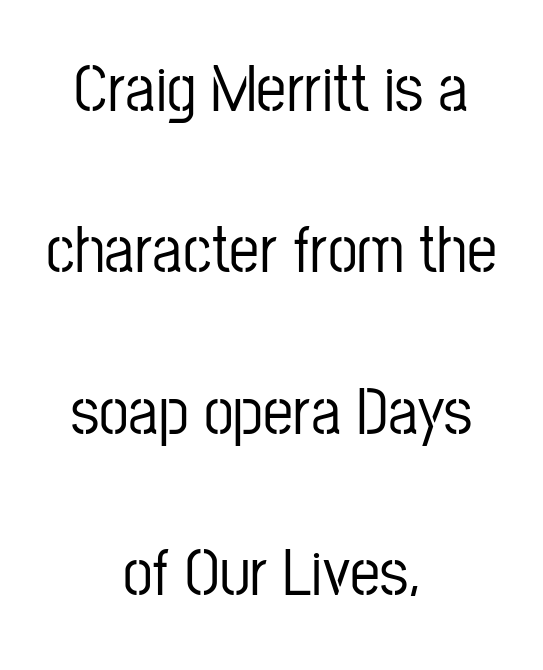
Q: Is the text italic (slanted)? A: No, it is upright.
Q: Is the typeface a serif or a sans-serif typeface? A: Sans-serif.
Q: Is the text underlined? A: No.
Q: How is the paragraph aligned? A: Centered.
Q: Is the spacing between letters normal or unusually wide? A: Normal.
Q: Is the spacing between lines tight, normal or loose? A: Loose.
Q: Width (condensed, normal, or wide)? A: Condensed.
Q: Stroke contrast? A: Low.
Q: x-height? A: Medium.
Q: Monospaced? A: No.
